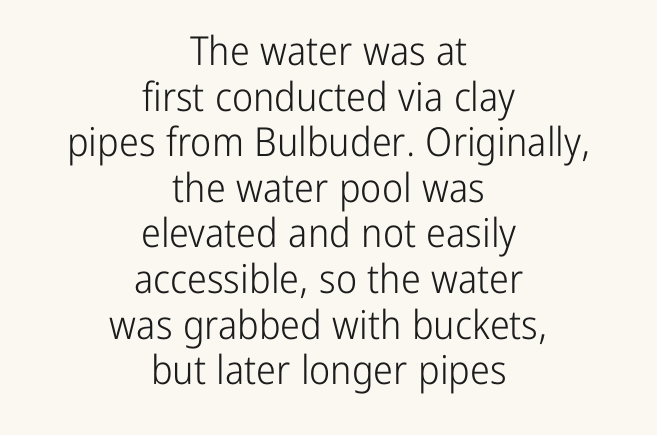
{"serif": "no", "italic": "no", "bold": "no", "weight": "light", "width": "condensed", "stroke_contrast": "low", "x_height": "medium", "monospaced": "no", "underline": "no", "align": "center", "line_spacing": "tight", "line_spacing_ratio": 1.14, "letter_spacing": "normal", "letter_spacing_em": 0.0, "glyph_px": 40}
